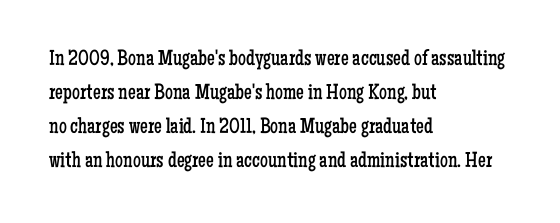
These lines stack with their left ends in a neat column. Any mark beneath the type? The region is blank. Short note: letters normally spaced. The type sits square on the baseline with zero lean.
